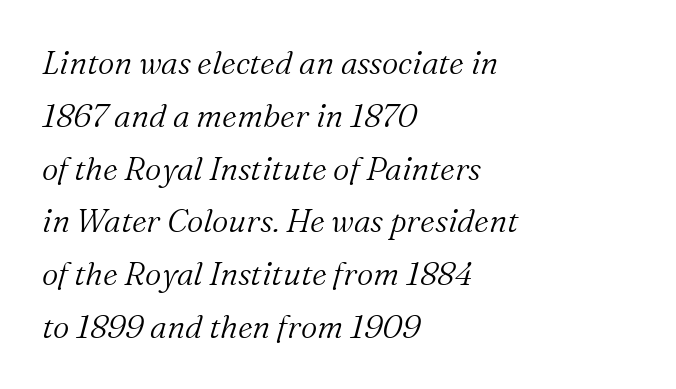
Q: Is the text bold? A: No.
Q: Is the text italic (slanted)? A: Yes, it leans right by about 16 degrees.
Q: Is the typeface a serif or a sans-serif typeface? A: Serif.
Q: Is the text underlined? A: No.
Q: How is the paragraph aligned? A: Left-aligned.
Q: Is the spacing between letters normal or unusually wide? A: Normal.
Q: Is the spacing between lines tight, normal or loose? A: Normal.
Q: Width (condensed, normal, or wide)? A: Normal.
Q: Stroke contrast? A: Medium.
Q: x-height? A: Medium.
Q: Monospaced? A: No.
